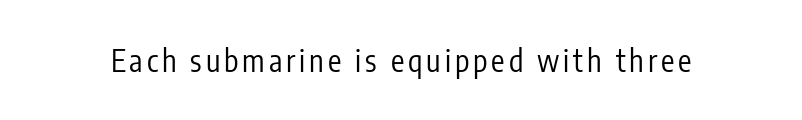
The font's upright variant was chosen for this text. The glyphs in this specimen are sans serif. Think of a printed novel: that variable character pitch is what you see here. No letter is thick-stroked: the sample isn't bold. A clean baseline with only descenders dipping below it.
